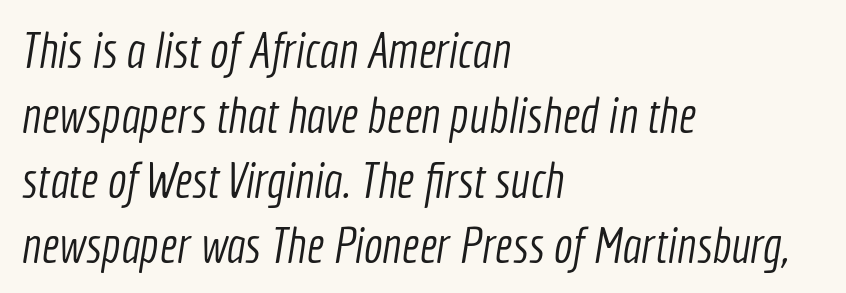
{"serif": "no", "bold": "no", "weight": "light", "width": "condensed", "x_height": "medium", "monospaced": "no", "underline": "no", "align": "left", "line_spacing": "normal", "line_spacing_ratio": 1.3, "letter_spacing": "normal", "letter_spacing_em": 0.0, "glyph_px": 50}
